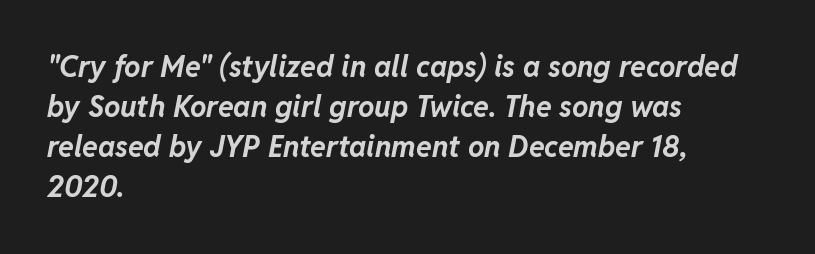
Q: Is the text bold? A: Yes.
Q: Is the text italic (slanted)? A: Yes, it leans right by about 11 degrees.
Q: Is the text underlined? A: No.
Q: How is the paragraph aligned? A: Left-aligned.
Q: Is the spacing between letters normal or unusually wide? A: Normal.
Q: Is the spacing between lines tight, normal or loose? A: Normal.
Q: Width (condensed, normal, or wide)? A: Normal.
Q: Stroke contrast? A: Low.
Q: x-height? A: Medium.
Q: Monospaced? A: No.
